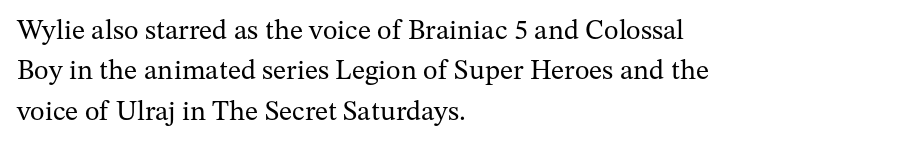
This sample keeps an unexceptional amount of space between lines. Short note: letters normally spaced. This sample is left-justified, so line endings fall wherever the words run out. The glyphs are unaccompanied by any horizontal stroke below them. The rendering shows small feet on the letterforms — a serif design.
